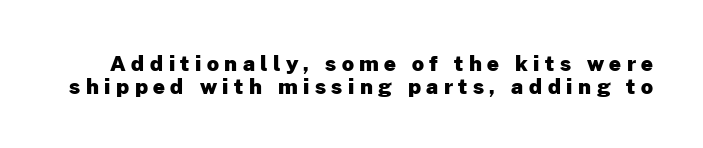
{"italic": "no", "bold": "yes", "underline": "no", "line_spacing": "tight", "line_spacing_ratio": 1.08, "letter_spacing": "wide", "letter_spacing_em": 0.26, "glyph_px": 21}
